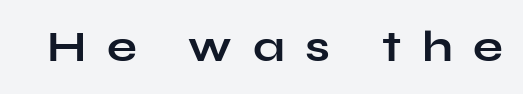
{"serif": "no", "italic": "no", "bold": "yes", "weight": "bold", "width": "wide", "stroke_contrast": "low", "x_height": "medium", "monospaced": "no", "underline": "no", "letter_spacing": "wide", "letter_spacing_em": 0.47, "glyph_px": 44}
